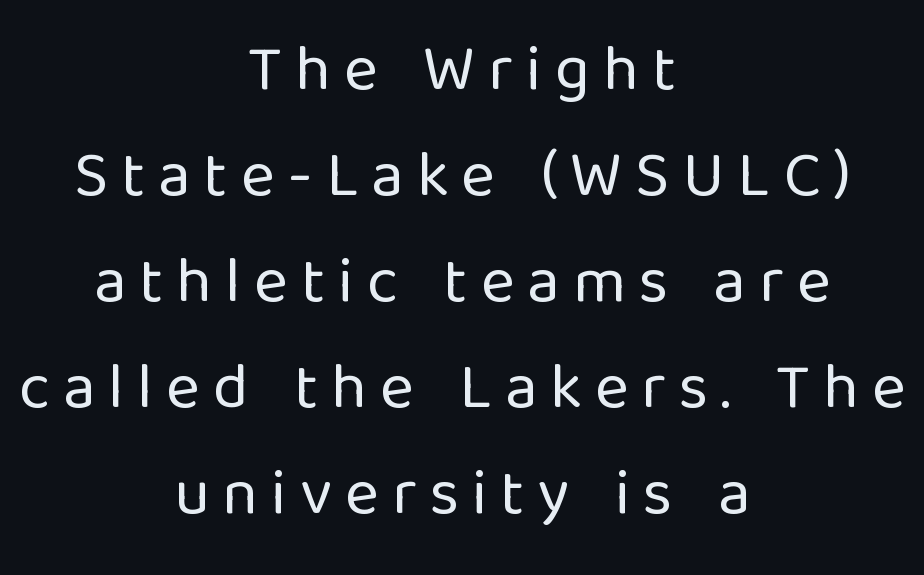
The image shows 65 px regular-weight sans-serif type, upright; set centered, normal line spacing (1.63x), unusually wide letter spacing (+0.2 em), not underlined; low stroke contrast and a medium x-height.
